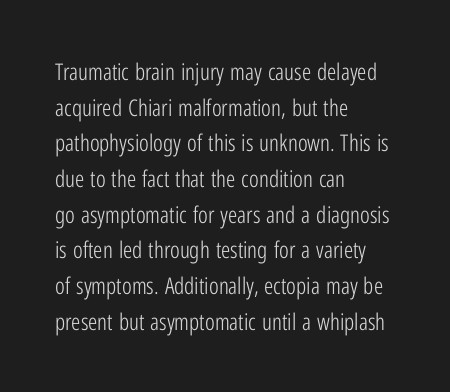
The image shows 23 px text type, upright; set left-aligned, normal line spacing (1.55x), normal letter spacing, not underlined.
